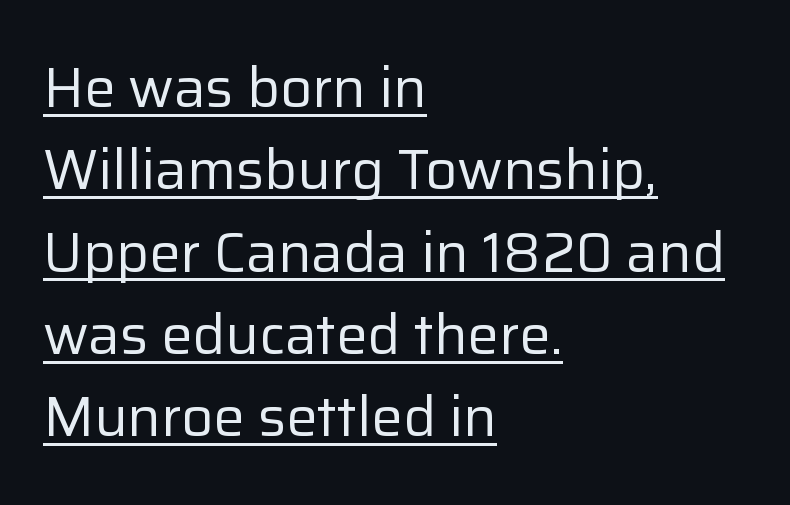
The image shows 56 px regular-weight sans-serif type, upright; set left-aligned, normal line spacing (1.47x), normal letter spacing, underlined; low stroke contrast and a medium x-height.
